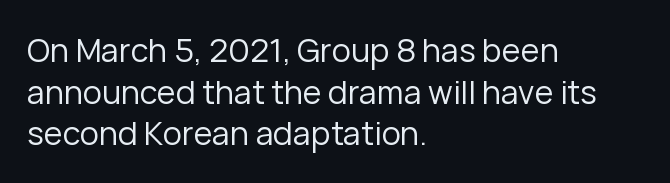
{"serif": "no", "italic": "no", "bold": "no", "weight": "regular", "width": "normal", "stroke_contrast": "low", "x_height": "medium", "monospaced": "no", "underline": "no", "align": "left", "line_spacing": "normal", "line_spacing_ratio": 1.3, "letter_spacing": "normal", "letter_spacing_em": 0.0, "glyph_px": 32}
